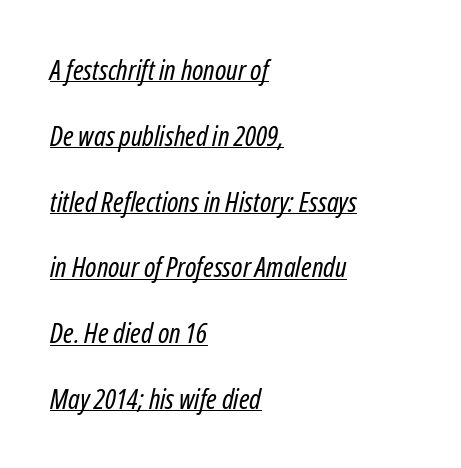
The rag falls on the right side of this text block. Looks like regular typesetting: each glyph gets only the width it needs. Loosely led — the rows are spread out. Notice how the stems are inclined rather than vertical — that's the hallmark of italics. This reads as an unemphasized weight, regular at the heaviest.
